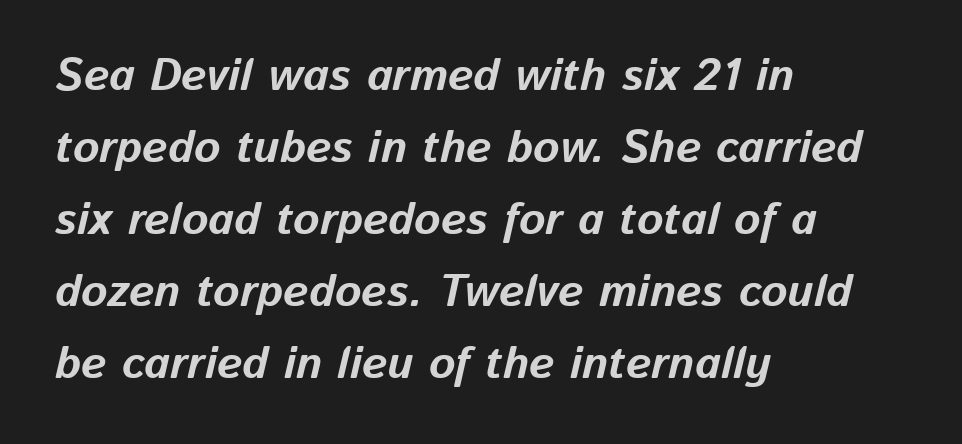
The specimen omits any rule beneath the text block's lines. All the whitespace from short lines collects on the right. In terms of leading, this rendering sits right in the middle. Standard letterfit; no display-style spreading of the glyphs. Yep, that's italic — everything's leaning. Notice how thick the strokes are: this is what a full bold looks like.
